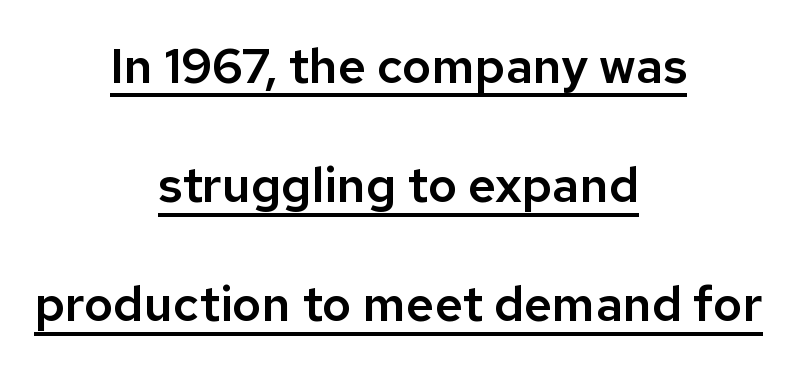
The image shows 49 px sans-serif type, upright; set centered, loose line spacing (2.43x), normal letter spacing, underlined; low stroke contrast and a medium x-height.
